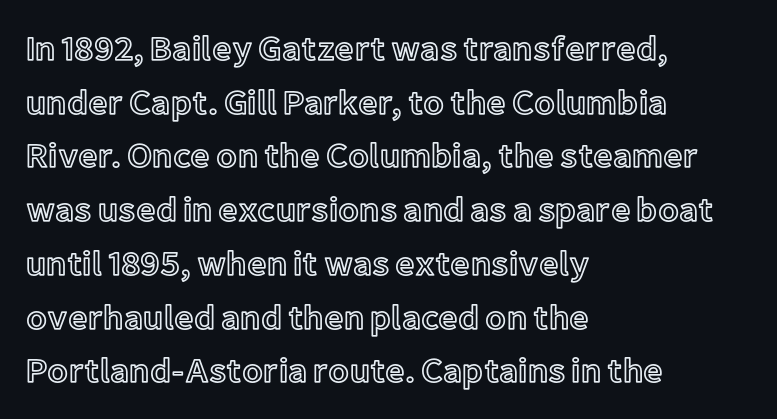
{"italic": "no", "width": "normal", "x_height": "medium", "monospaced": "no", "underline": "no", "align": "left", "line_spacing": "normal", "line_spacing_ratio": 1.58, "letter_spacing": "normal", "letter_spacing_em": 0.0, "glyph_px": 34}
